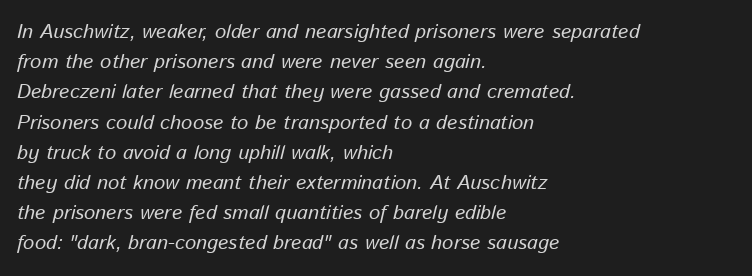
Q: Is the text italic (slanted)? A: Yes, it leans right by about 13 degrees.
Q: Is the text underlined? A: No.
Q: How is the paragraph aligned? A: Left-aligned.
Q: Is the spacing between letters normal or unusually wide? A: Normal.
Q: Is the spacing between lines tight, normal or loose? A: Normal.
